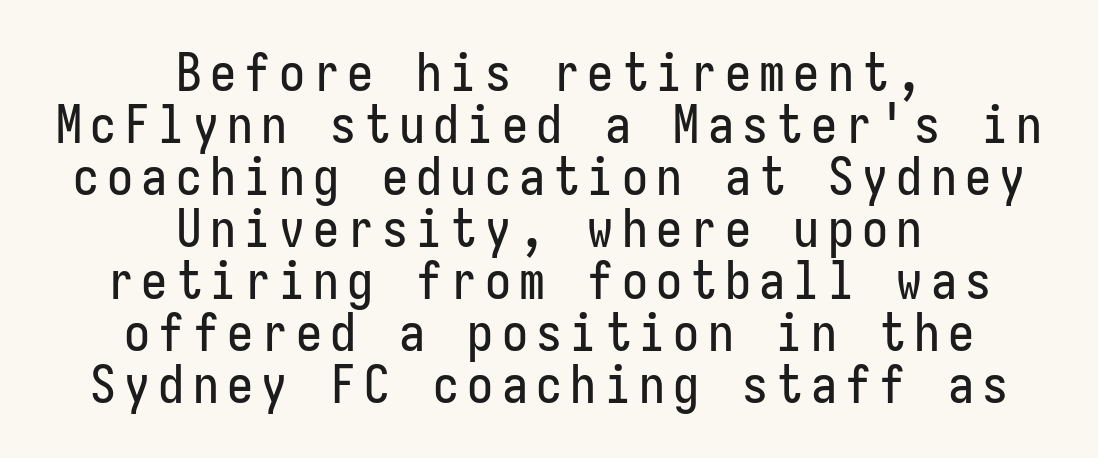
Q: Is the text italic (slanted)? A: No, it is upright.
Q: Is the typeface a serif or a sans-serif typeface? A: Sans-serif.
Q: Is the text underlined? A: No.
Q: How is the paragraph aligned? A: Centered.
Q: Is the spacing between lines tight, normal or loose? A: Tight.
Q: Width (condensed, normal, or wide)? A: Condensed.
Q: Stroke contrast? A: Low.
Q: x-height? A: Medium.
